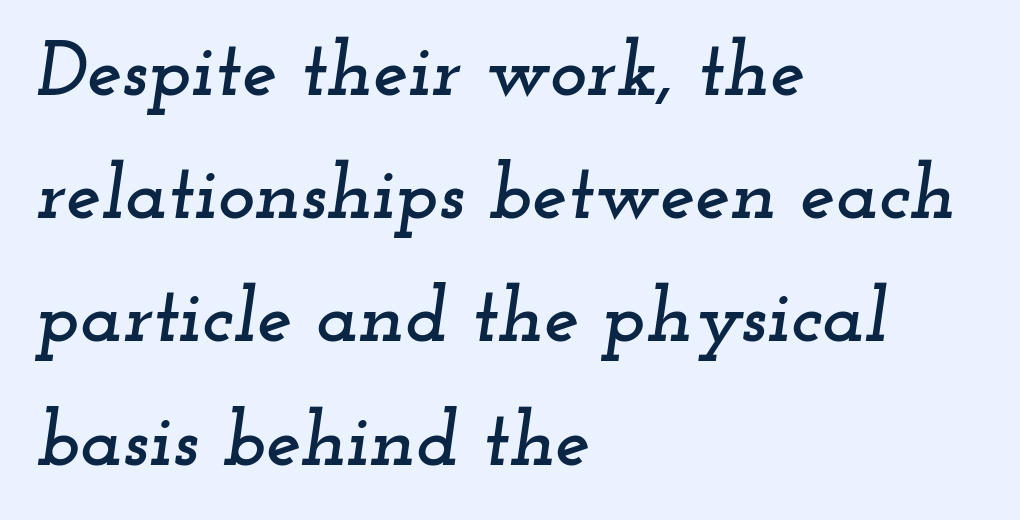
{"serif": "yes", "italic": "yes", "lean": "right", "slant_degrees": 12, "width": "wide", "stroke_contrast": "low", "x_height": "small", "monospaced": "no", "underline": "no", "align": "left", "line_spacing": "normal", "line_spacing_ratio": 1.56, "letter_spacing": "normal", "letter_spacing_em": 0.0, "glyph_px": 79}
